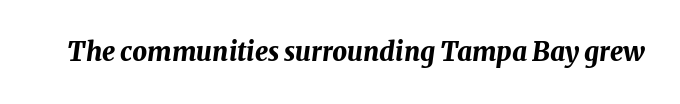
{"italic": "yes", "lean": "right", "slant_degrees": 8, "bold": "yes", "underline": "no", "letter_spacing": "normal", "letter_spacing_em": 0.0, "glyph_px": 26}
